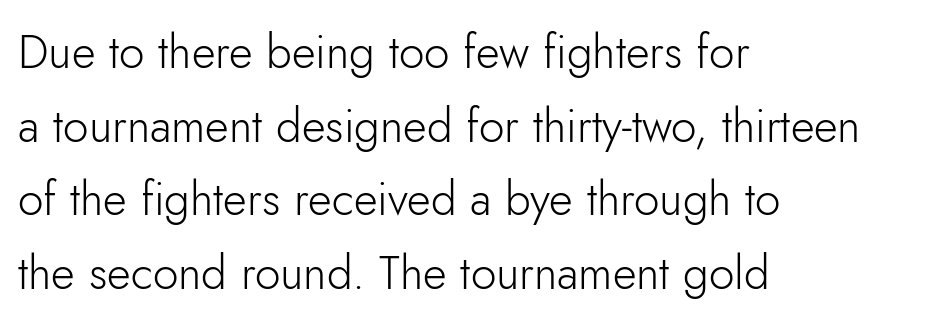
Q: Is the text bold? A: No.
Q: Is the text italic (slanted)? A: No, it is upright.
Q: Is the typeface a serif or a sans-serif typeface? A: Sans-serif.
Q: Is the text underlined? A: No.
Q: How is the paragraph aligned? A: Left-aligned.
Q: Is the spacing between letters normal or unusually wide? A: Normal.
Q: Is the spacing between lines tight, normal or loose? A: Normal.
Q: Width (condensed, normal, or wide)? A: Normal.
Q: Stroke contrast? A: Low.
Q: x-height? A: Small.
Q: Monospaced? A: No.
